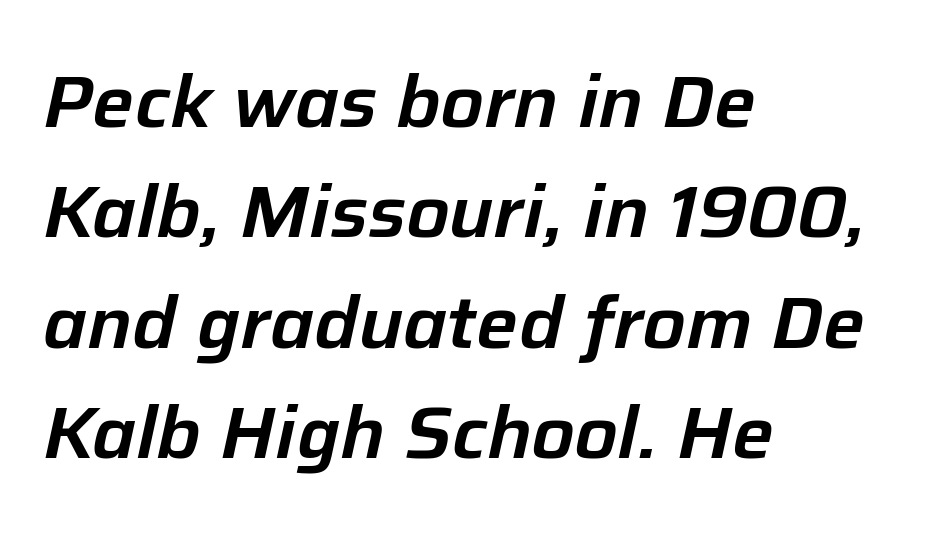
The image shows 74 px text type, italic (leaning right); set left-aligned, normal line spacing (1.49x), normal letter spacing, not underlined; low stroke contrast and a medium x-height.
